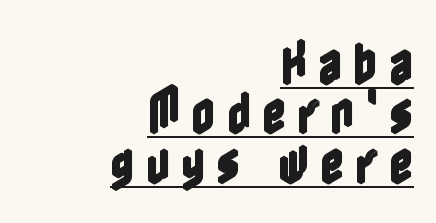
This block would grow much taller if given ordinary leading; it's compressed now. Horizontally, the lines are justified to the trailing edge only. In terms of posture, this sample is upright. Look at the tracking — it's clearly loosened, letters drifting apart. Like a heading marked for emphasis, these lines bear an underscore.
